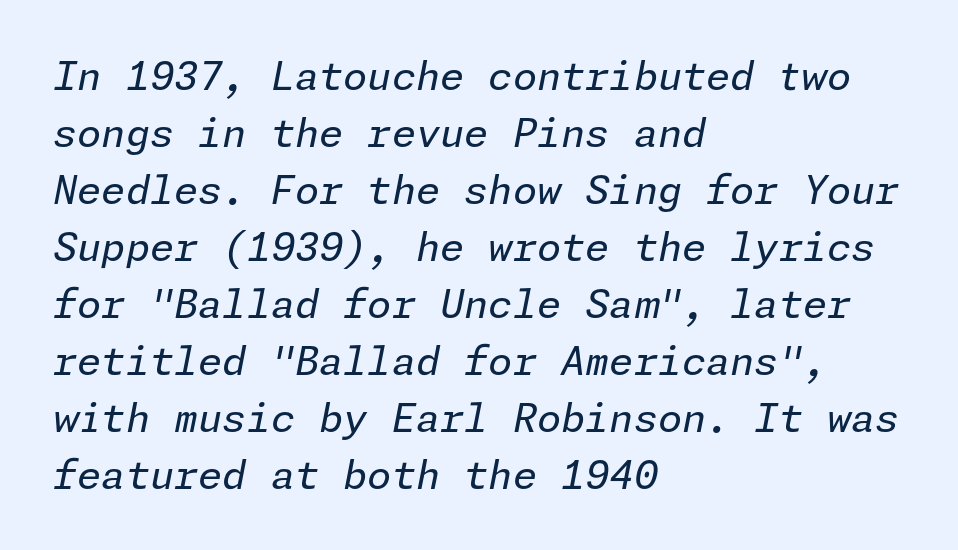
Q: Is the text bold? A: No.
Q: Is the text italic (slanted)? A: Yes, it leans right by about 11 degrees.
Q: Is the text underlined? A: No.
Q: How is the paragraph aligned? A: Left-aligned.
Q: Is the spacing between letters normal or unusually wide? A: Normal.
Q: Is the spacing between lines tight, normal or loose? A: Normal.
Q: Width (condensed, normal, or wide)? A: Normal.
Q: Stroke contrast? A: Low.
Q: x-height? A: Medium.
